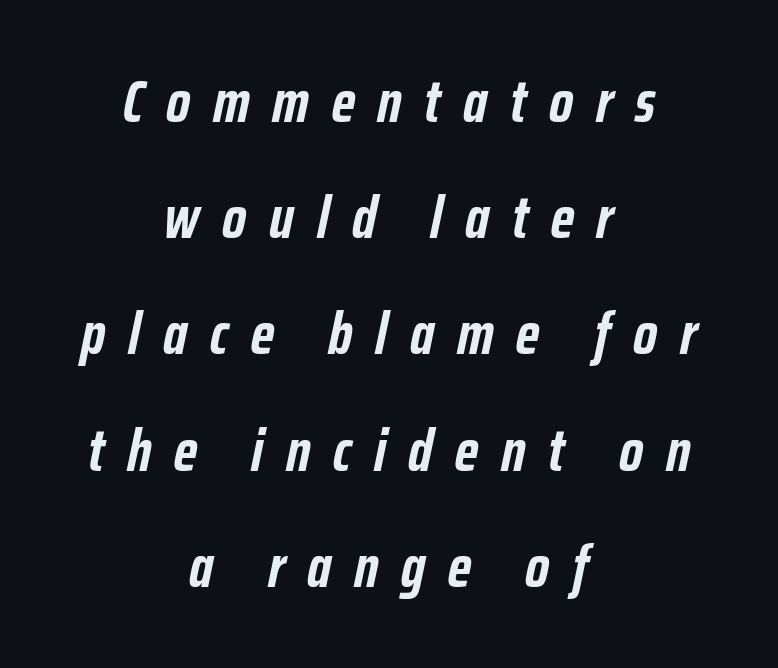
Q: Is the text bold? A: Yes.
Q: Is the text italic (slanted)? A: Yes, it leans right by about 12 degrees.
Q: Is the text underlined? A: No.
Q: How is the paragraph aligned? A: Centered.
Q: Is the spacing between letters normal or unusually wide? A: Unusually wide.
Q: Is the spacing between lines tight, normal or loose? A: Loose.
Q: Width (condensed, normal, or wide)? A: Condensed.
Q: Stroke contrast? A: Low.
Q: x-height? A: Medium.
Q: Monospaced? A: No.
